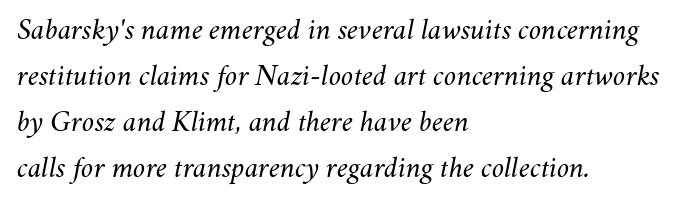
Q: Is the text bold? A: No.
Q: Is the text italic (slanted)? A: Yes, it leans right by about 11 degrees.
Q: Is the text underlined? A: No.
Q: How is the paragraph aligned? A: Left-aligned.
Q: Is the spacing between letters normal or unusually wide? A: Normal.
Q: Is the spacing between lines tight, normal or loose? A: Normal.
Q: Width (condensed, normal, or wide)? A: Normal.
Q: Stroke contrast? A: Medium.
Q: x-height? A: Small.
Q: Monospaced? A: No.
